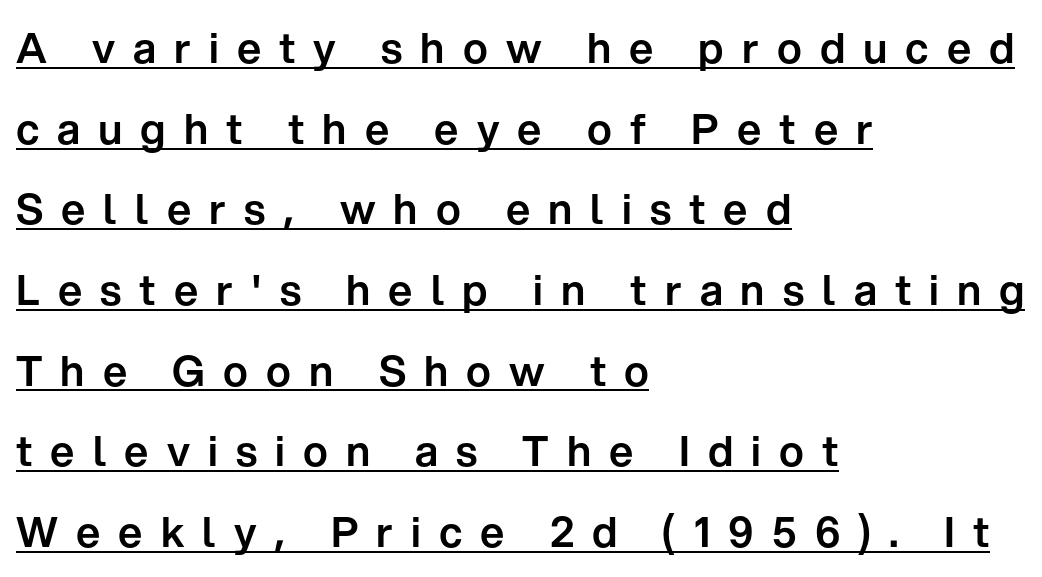
The image shows 42 px sans-serif type, upright; set left-aligned, loose line spacing (1.92x), unusually wide letter spacing (+0.43 em), underlined; low stroke contrast and a medium x-height.
